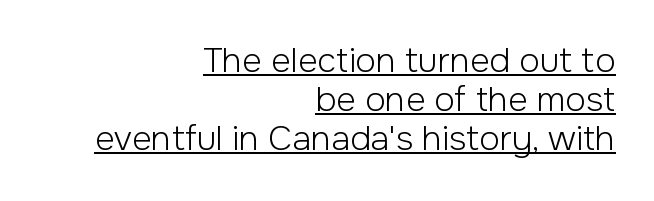
The image shows 34 px light sans-serif type, upright; set right-aligned, tight line spacing (1.15x), normal letter spacing, underlined; low stroke contrast and a medium x-height.
